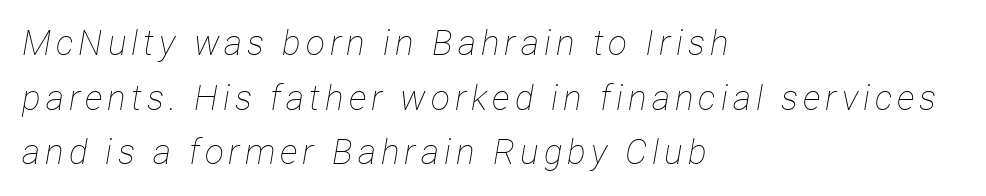
Do the characters align in a grid? No, the font is proportional. The designer left line spacing at the default. The letterforms sit at book weight or below. Posture: slanted. Line starts are locked; line ends wander. Underlining? Definitely not there.
